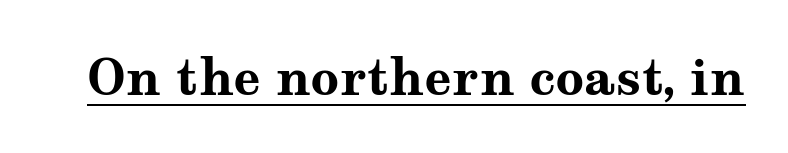
Q: Is the text bold? A: Yes.
Q: Is the text italic (slanted)? A: No, it is upright.
Q: Is the typeface a serif or a sans-serif typeface? A: Serif.
Q: Is the text underlined? A: Yes.
Q: Is the spacing between letters normal or unusually wide? A: Normal.
Q: Width (condensed, normal, or wide)? A: Wide.
Q: Stroke contrast? A: Medium.
Q: x-height? A: Medium.
Q: Monospaced? A: No.
